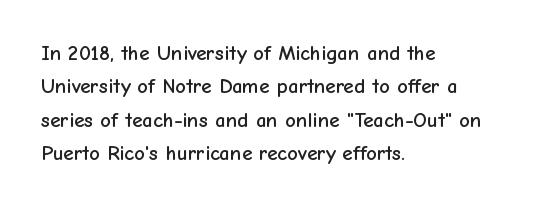
Nobody drew a line under any word here. A student would call this left alignment; a typographer would say flush left, rag right. Rendered with straight, roman letterforms. In terms of leading, this rendering sits right in the middle. Characters follow at the spacing the type designer built in.
